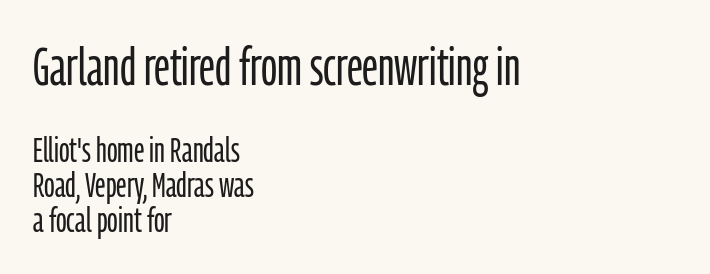
Notice how the passage keeps a crisp vertical edge on the left only. Size hierarchy here favors the leading block over the trailing one. This sample uses a sans-serif face. A typesetter would call this leading minimal, almost set solid. Tracking value appears to be zero — textbook default spacing. This sample has the flowing, uneven cadence of proportional lettering.
